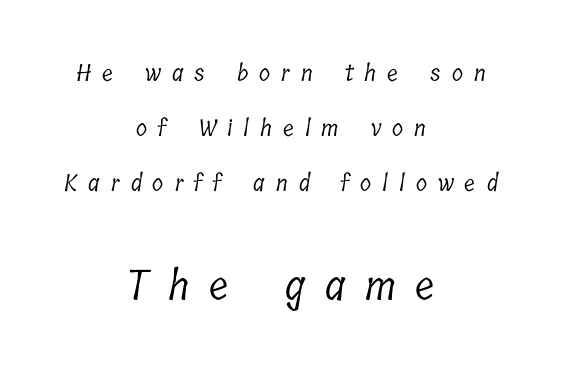
The image shows 41 px light, condensed serif type; set centered, loose line spacing (2.4x), unusually wide letter spacing (+0.48 em), not underlined; the second (bottom) block is 1.78x larger; low stroke contrast and a medium x-height.
